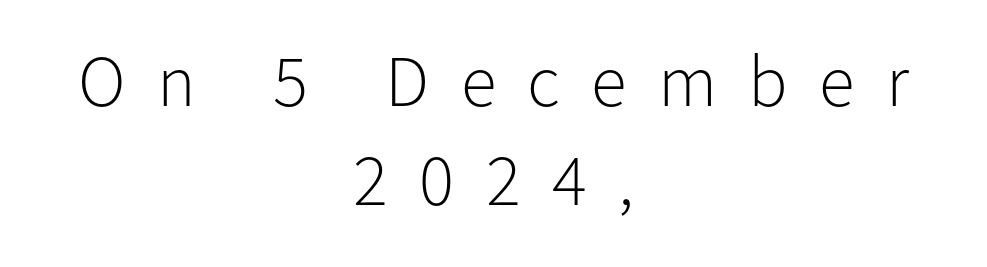
The font family rendered here belongs to the sans-serif group. Type without underlining. The rendering inserts visible extra space after every character. The letters look calm and open, with moderate or lighter stems.
